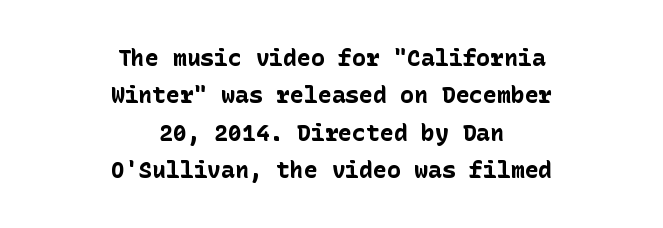
Posture: upright roman. Summary of weight: heavy, a full bold. Letters rest on an invisible, unmarked baseline. The lines in this sample share a center point and differ in where they start and stop. Inter-character spacing is left at the font's built-in metrics.
